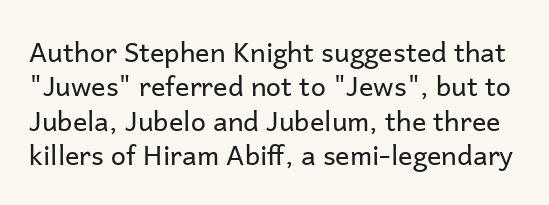
{"italic": "no", "bold": "no", "underline": "no", "line_spacing": "normal", "line_spacing_ratio": 1.27, "letter_spacing": "normal", "letter_spacing_em": 0.0, "glyph_px": 27}
